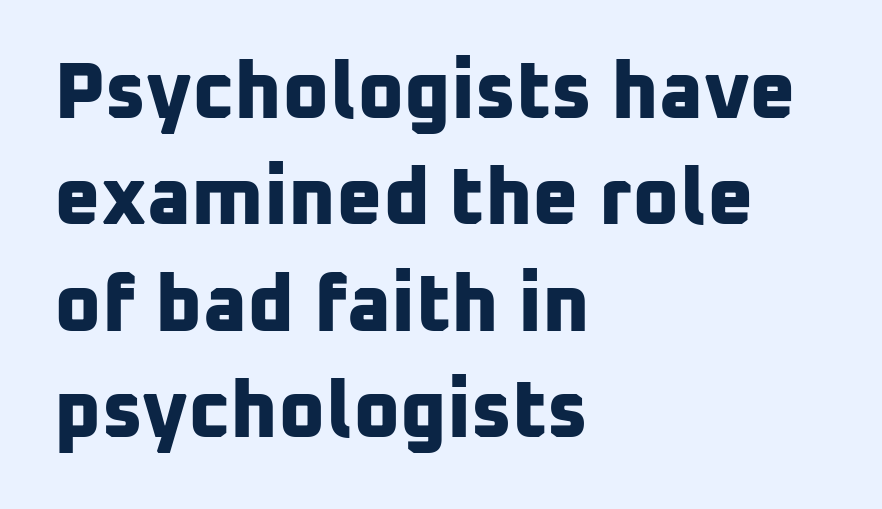
Q: Is the text bold? A: Yes.
Q: Is the typeface a serif or a sans-serif typeface? A: Sans-serif.
Q: Is the text underlined? A: No.
Q: How is the paragraph aligned? A: Left-aligned.
Q: Is the spacing between letters normal or unusually wide? A: Normal.
Q: Is the spacing between lines tight, normal or loose? A: Normal.
Q: Width (condensed, normal, or wide)? A: Normal.
Q: Stroke contrast? A: Low.
Q: x-height? A: Medium.
Q: Monospaced? A: No.
